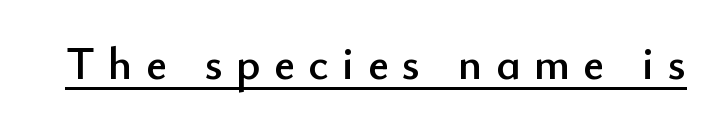
{"serif": "no", "italic": "no", "width": "normal", "stroke_contrast": "low", "x_height": "small", "monospaced": "no", "underline": "yes", "letter_spacing": "wide", "letter_spacing_em": 0.29, "glyph_px": 46}
